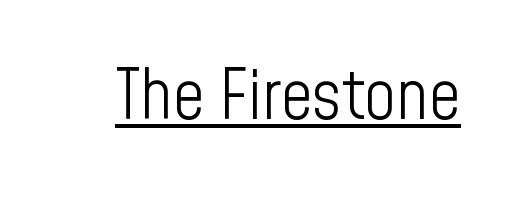
On a weight scale, this lands at 450 or below. Notice how the stems are strictly vertical — no italics here. Think of a printed novel: that variable character pitch is what you see here. Stroke terminals: plain, sans-serif. Glyph-to-glyph distance matches everyday printed text.
